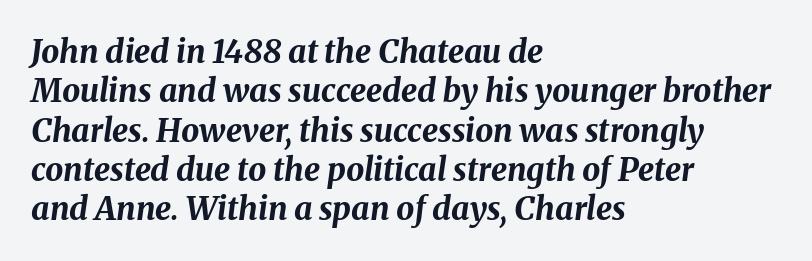
{"italic": "yes", "lean": "right", "slant_degrees": 8, "bold": "yes", "weight": "bold", "width": "normal", "stroke_contrast": "medium", "x_height": "medium", "monospaced": "no", "underline": "no", "align": "left", "line_spacing_ratio": 1.23, "letter_spacing": "normal", "letter_spacing_em": 0.0, "glyph_px": 32}
